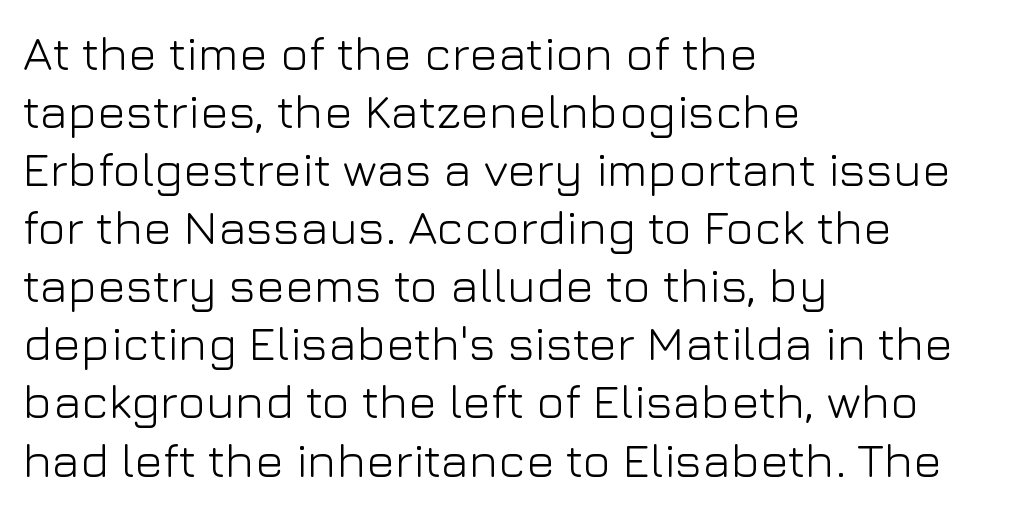
{"serif": "no", "italic": "no", "bold": "no", "weight": "light", "width": "normal", "stroke_contrast": "low", "x_height": "medium", "monospaced": "no", "underline": "no", "align": "left", "line_spacing_ratio": 1.21, "letter_spacing": "normal", "letter_spacing_em": 0.0, "glyph_px": 48}
